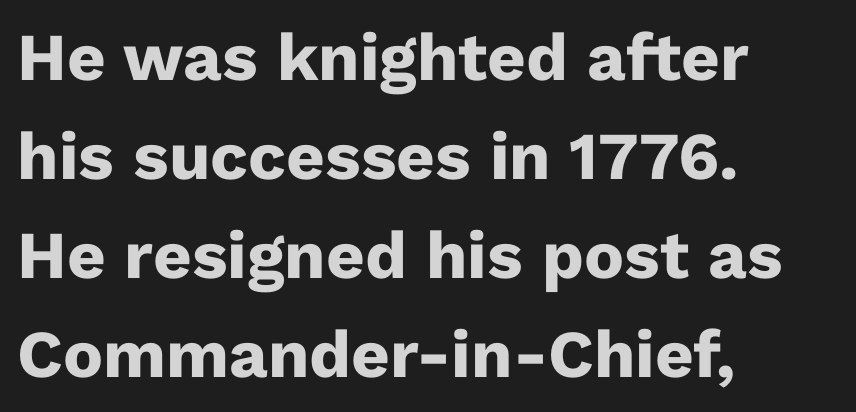
The image shows 67 px heavy sans-serif type, upright; set left-aligned, normal line spacing (1.48x), normal letter spacing, not underlined; low stroke contrast and a medium x-height.
